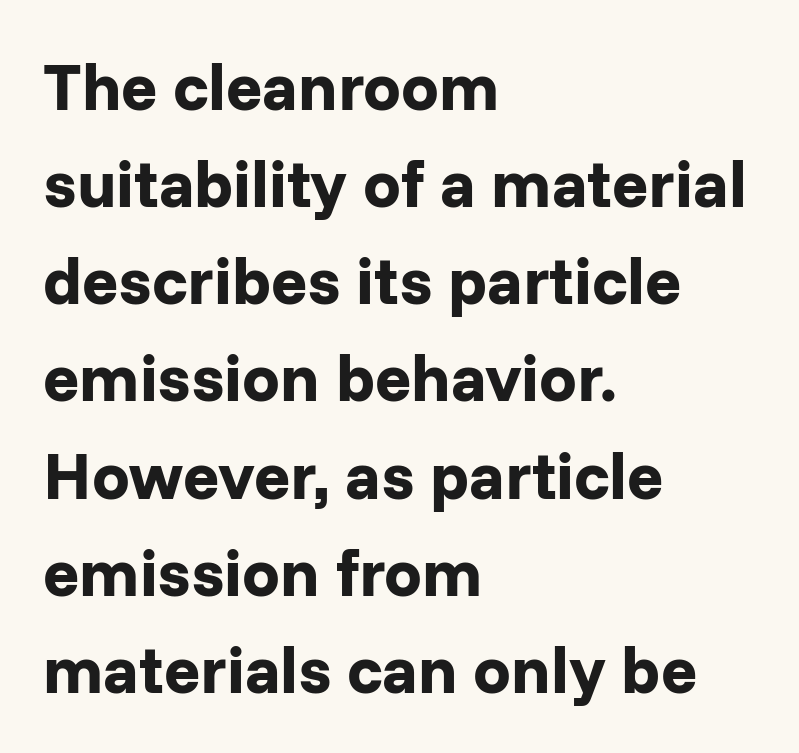
Q: Is the text bold? A: Yes.
Q: Is the text italic (slanted)? A: No, it is upright.
Q: Is the typeface a serif or a sans-serif typeface? A: Sans-serif.
Q: Is the text underlined? A: No.
Q: How is the paragraph aligned? A: Left-aligned.
Q: Is the spacing between letters normal or unusually wide? A: Normal.
Q: Is the spacing between lines tight, normal or loose? A: Normal.
Q: Width (condensed, normal, or wide)? A: Normal.
Q: Stroke contrast? A: Low.
Q: x-height? A: Medium.
Q: Monospaced? A: No.
